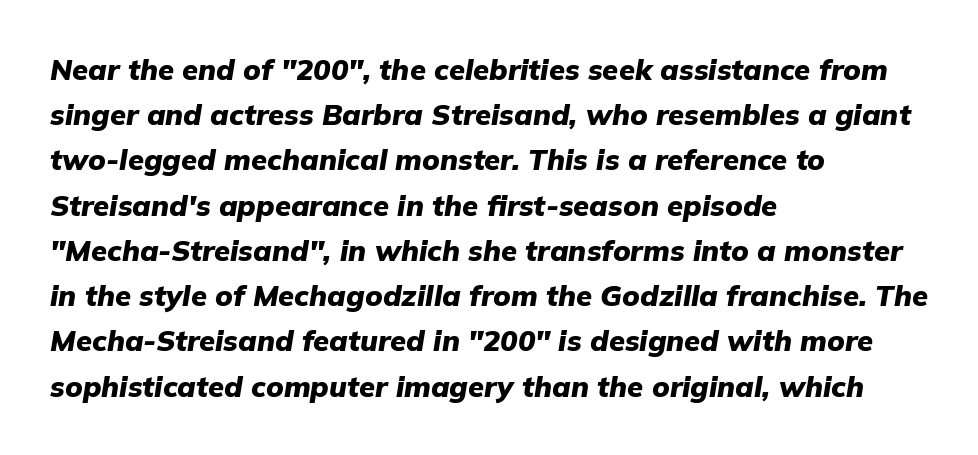
{"italic": "yes", "lean": "right", "slant_degrees": 9, "bold": "yes", "weight": "heavy", "width": "normal", "stroke_contrast": "low", "x_height": "medium", "monospaced": "no", "underline": "no", "align": "left", "line_spacing": "normal", "line_spacing_ratio": 1.56, "letter_spacing": "normal", "letter_spacing_em": 0.0, "glyph_px": 29}
